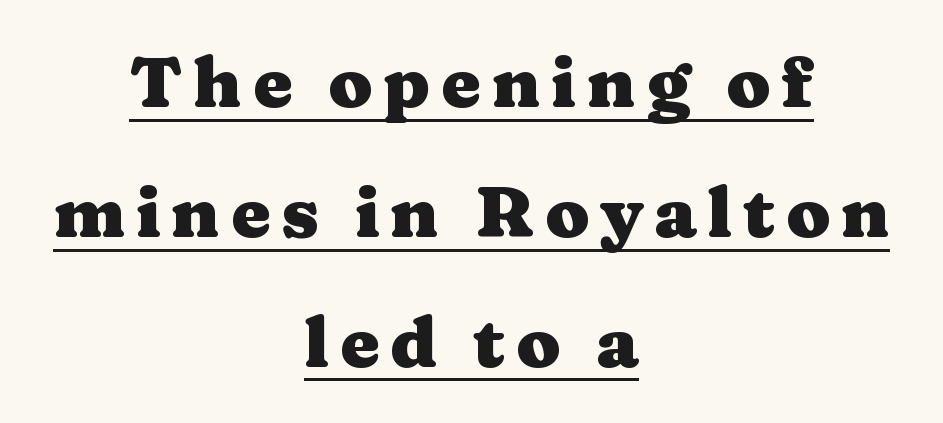
The image shows 71 px heavy, wide serif type, upright; set centered, line spacing 1.83x, underlined; medium stroke contrast and a medium x-height.
